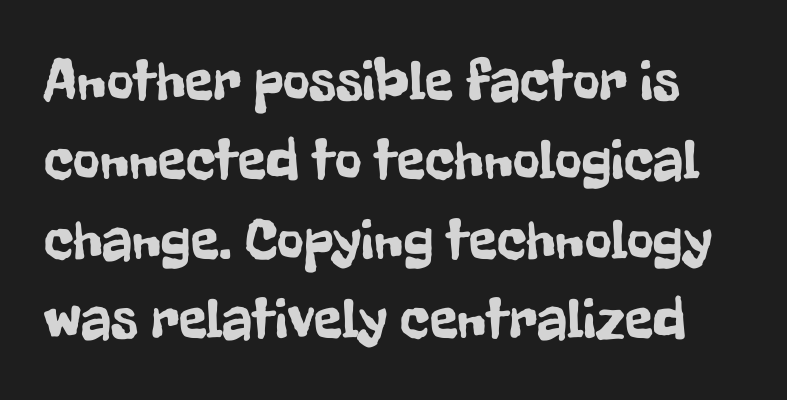
{"serif": "no", "italic": "no", "width": "condensed", "stroke_contrast": "low", "x_height": "medium", "monospaced": "no", "underline": "no", "line_spacing": "normal", "line_spacing_ratio": 1.37, "letter_spacing": "normal", "letter_spacing_em": 0.0, "glyph_px": 58}
